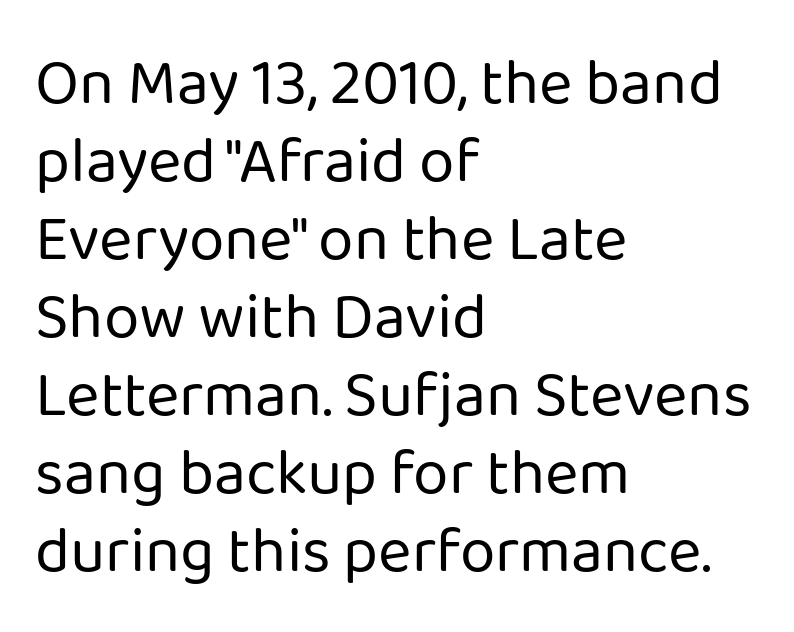
Q: Is the text bold? A: No.
Q: Is the text italic (slanted)? A: No, it is upright.
Q: Is the typeface a serif or a sans-serif typeface? A: Sans-serif.
Q: Is the text underlined? A: No.
Q: How is the paragraph aligned? A: Left-aligned.
Q: Is the spacing between letters normal or unusually wide? A: Normal.
Q: Width (condensed, normal, or wide)? A: Normal.
Q: Stroke contrast? A: Low.
Q: x-height? A: Medium.
Q: Monospaced? A: No.
